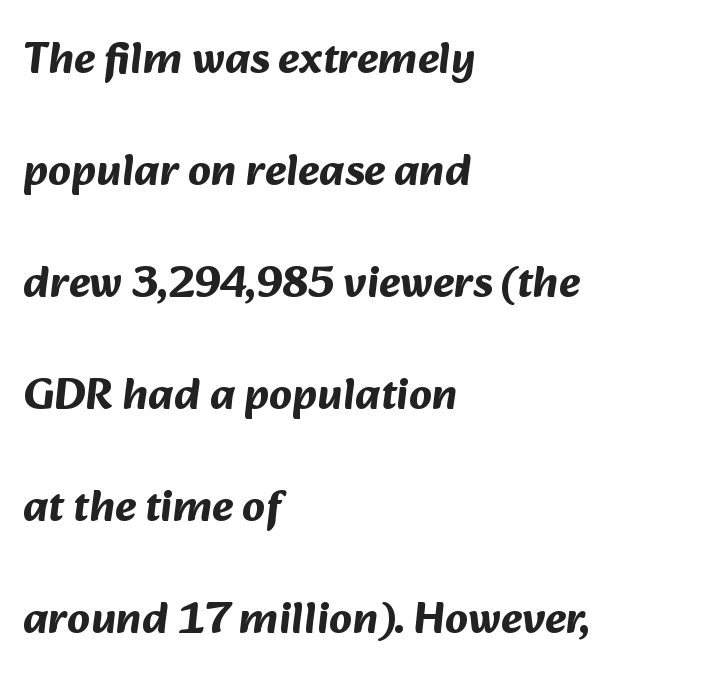
The image shows 45 px bold sans-serif type; set left-aligned, loose line spacing (2.49x), normal letter spacing, not underlined; medium stroke contrast and a medium x-height.
